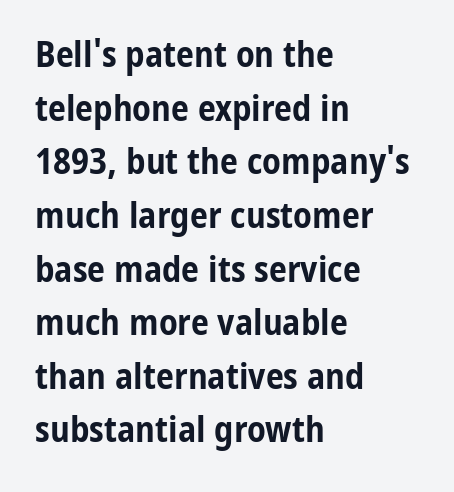
The image shows 36 px bold, condensed sans-serif type, upright; set left-aligned, normal line spacing (1.49x), normal letter spacing, not underlined; low stroke contrast and a medium x-height.
